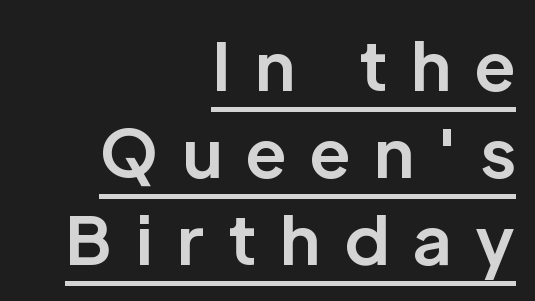
The lettering is marked with a stroke running underneath it. How are the letters spaced? Widely, with obvious added tracking. The block of text has a typical density, with ordinary space between rows. This rendering uses right alignment, leaving the left contour irregular.
